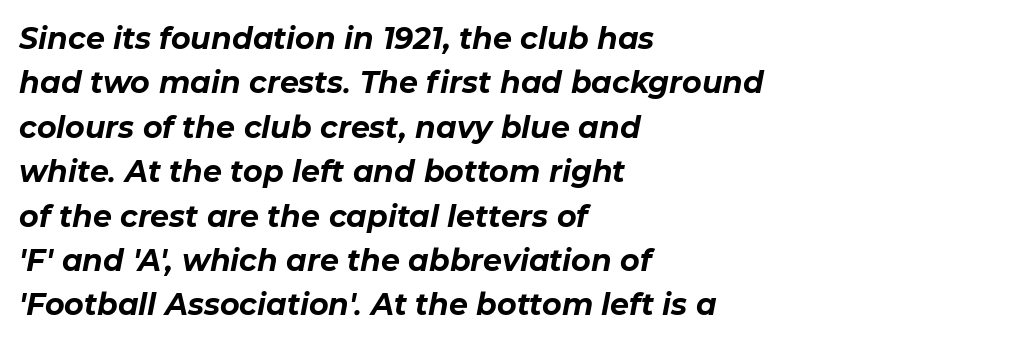
Q: Is the text bold? A: Yes.
Q: Is the text italic (slanted)? A: Yes, it leans right by about 11 degrees.
Q: Is the text underlined? A: No.
Q: How is the paragraph aligned? A: Left-aligned.
Q: Is the spacing between letters normal or unusually wide? A: Normal.
Q: Is the spacing between lines tight, normal or loose? A: Normal.
Q: Width (condensed, normal, or wide)? A: Normal.
Q: Stroke contrast? A: Low.
Q: x-height? A: Medium.
Q: Monospaced? A: No.
